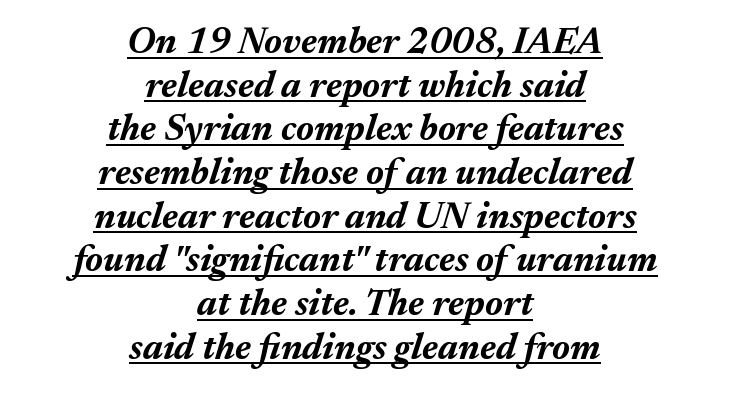
{"italic": "yes", "lean": "right", "slant_degrees": 17, "bold": "yes", "weight": "bold", "width": "normal", "stroke_contrast": "medium", "x_height": "medium", "monospaced": "no", "underline": "yes", "align": "center", "line_spacing_ratio": 1.18, "letter_spacing": "normal", "letter_spacing_em": 0.0, "glyph_px": 37}
